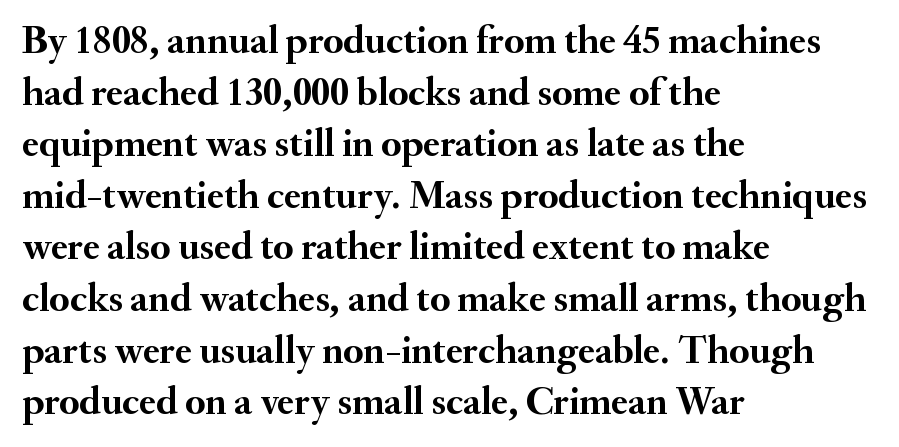
The image shows 40 px semibold serif type, upright; set left-aligned, normal line spacing (1.29x), normal letter spacing, not underlined; medium stroke contrast and a small x-height.
